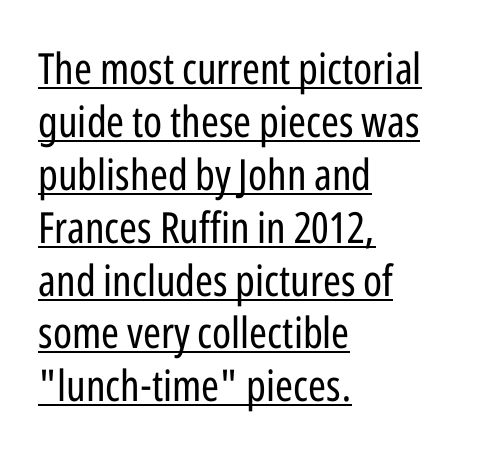
Q: Is the text bold? A: No.
Q: Is the text italic (slanted)? A: No, it is upright.
Q: Is the typeface a serif or a sans-serif typeface? A: Sans-serif.
Q: Is the text underlined? A: Yes.
Q: How is the paragraph aligned? A: Left-aligned.
Q: Is the spacing between letters normal or unusually wide? A: Normal.
Q: Width (condensed, normal, or wide)? A: Condensed.
Q: Stroke contrast? A: Low.
Q: x-height? A: Medium.
Q: Monospaced? A: No.
